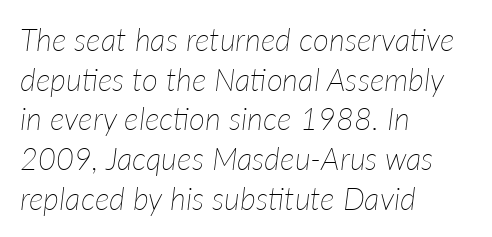
Caption: standard tracking, unaltered. Think of a printed novel: that variable character pitch is what you see here. What's the leading like? Ordinary, nothing unusual. Horizontal alignment here is leftward, the default for most running prose.
